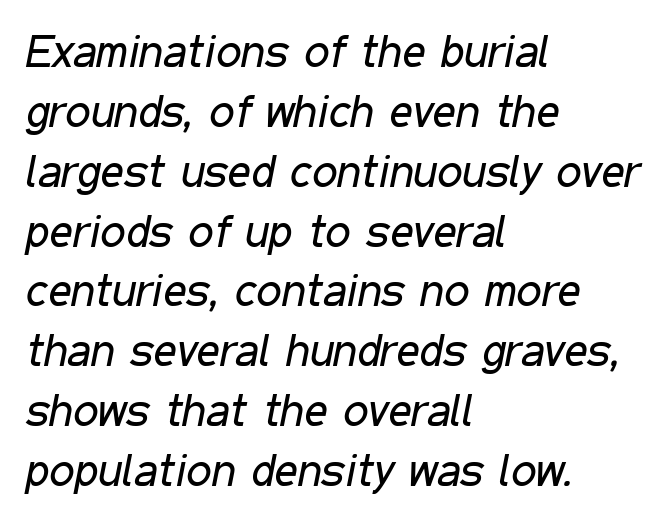
The image shows 45 px regular-weight, condensed type, italic (leaning right); set left-aligned, normal line spacing (1.33x), normal letter spacing, not underlined; low stroke contrast and a medium x-height.
